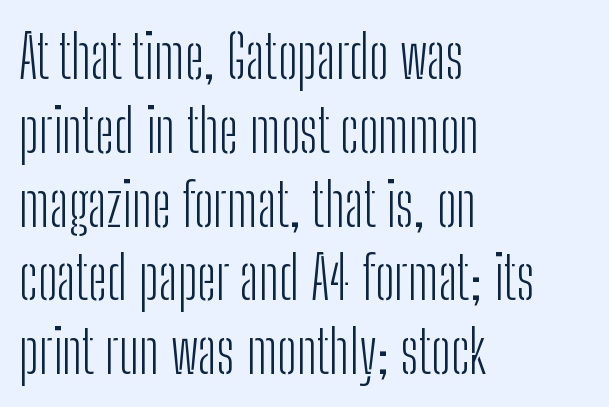
The image shows 60 px light, condensed sans-serif type, upright; set left-aligned, line spacing 1.23x, normal letter spacing, not underlined; low stroke contrast and a medium x-height.
